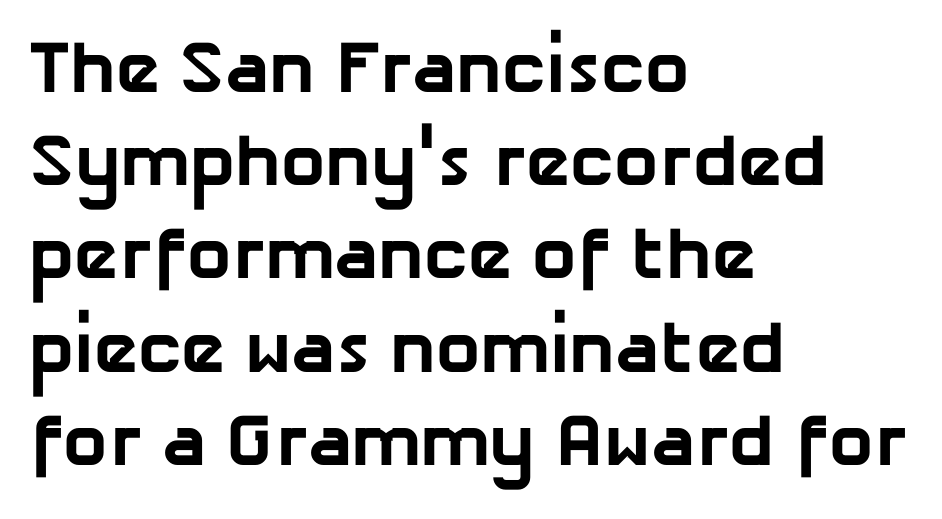
{"serif": "no", "bold": "yes", "weight": "bold", "width": "normal", "stroke_contrast": "low", "x_height": "medium", "monospaced": "no", "underline": "no", "align": "left", "line_spacing": "normal", "line_spacing_ratio": 1.26, "letter_spacing": "normal", "letter_spacing_em": 0.0, "glyph_px": 74}
